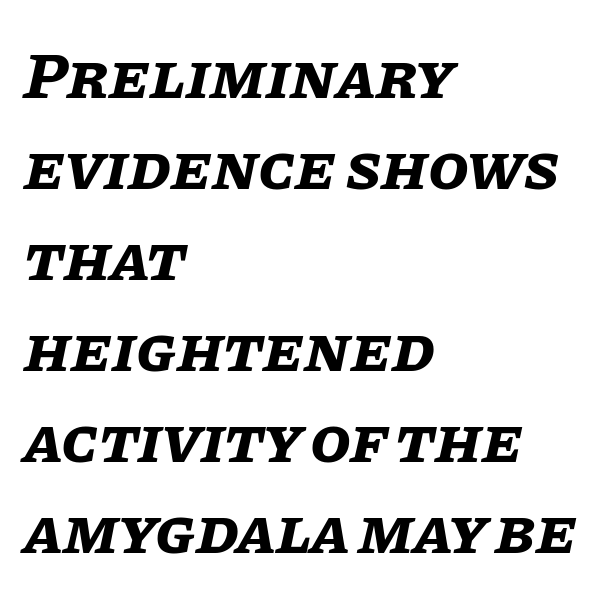
{"italic": "yes", "lean": "right", "slant_degrees": 11, "bold": "yes", "weight": "bold", "width": "normal", "stroke_contrast": "low", "x_height": "large", "monospaced": "no", "underline": "no", "align": "left", "line_spacing": "normal", "line_spacing_ratio": 1.38, "letter_spacing": "normal", "letter_spacing_em": 0.0, "glyph_px": 66}
